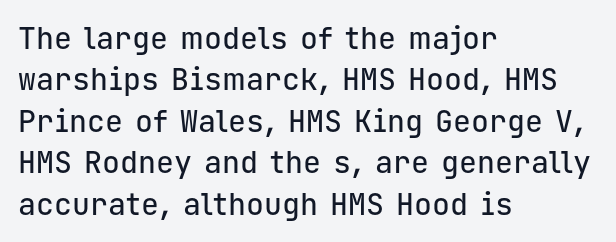
Caption: standard tracking, unaltered. The space between consecutive lines is moderate. Does the type have serifs? No, each stem ends abruptly. Here the designer chose a console-style face with uniform glyph widths.
